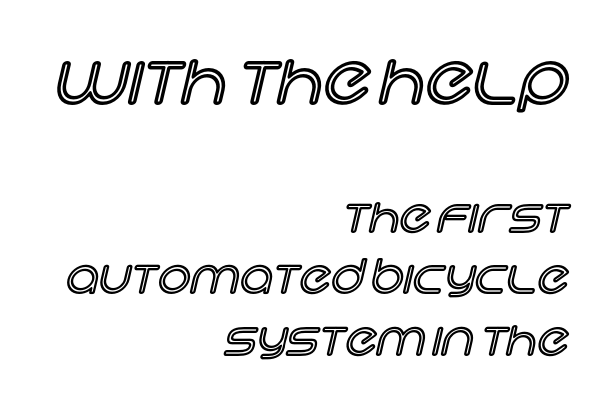
The image shows 69 px text type; set right-aligned, normal line spacing (1.34x), normal letter spacing, not underlined; the first (top) block is 1.5x larger; a large x-height.
